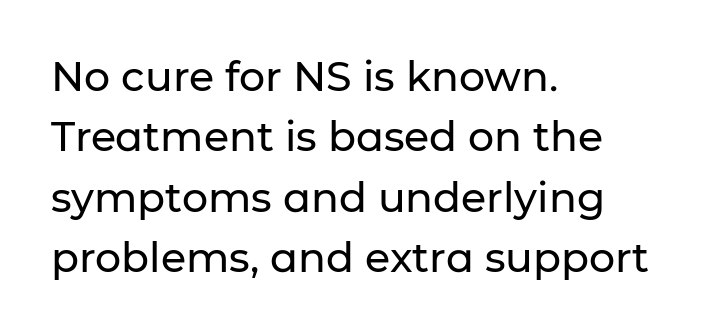
The image shows 41 px sans-serif type, upright; set left-aligned, normal line spacing (1.47x), normal letter spacing, not underlined; low stroke contrast and a medium x-height.
